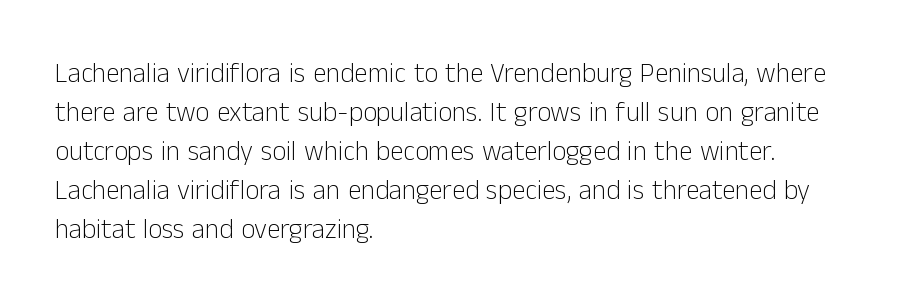
{"italic": "no", "bold": "no", "underline": "no", "align": "left", "line_spacing": "normal", "line_spacing_ratio": 1.44, "letter_spacing": "normal", "letter_spacing_em": 0.0, "glyph_px": 27}
